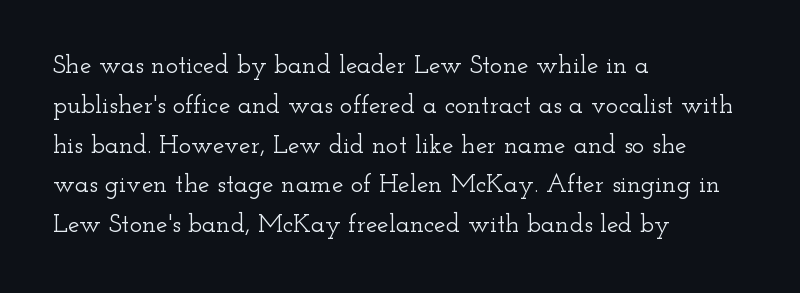
{"italic": "no", "underline": "no", "align": "left", "line_spacing": "normal", "line_spacing_ratio": 1.53, "letter_spacing": "normal", "letter_spacing_em": 0.0, "glyph_px": 26}
